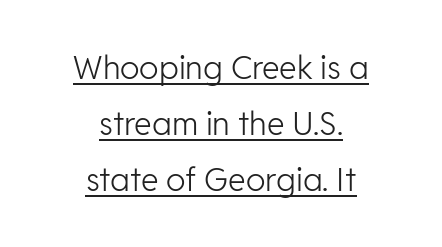
Q: Is the text bold? A: No.
Q: Is the text italic (slanted)? A: No, it is upright.
Q: Is the typeface a serif or a sans-serif typeface? A: Sans-serif.
Q: Is the text underlined? A: Yes.
Q: How is the paragraph aligned? A: Centered.
Q: Is the spacing between letters normal or unusually wide? A: Normal.
Q: Width (condensed, normal, or wide)? A: Normal.
Q: Stroke contrast? A: Low.
Q: x-height? A: Medium.
Q: Monospaced? A: No.
